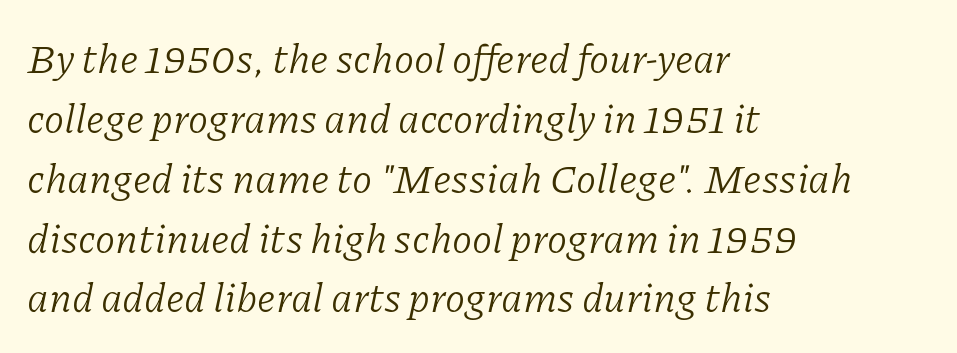
{"serif": "yes", "italic": "yes", "lean": "right", "slant_degrees": 11, "bold": "no", "weight": "light", "width": "normal", "stroke_contrast": "low", "x_height": "medium", "monospaced": "no", "underline": "no", "align": "left", "line_spacing": "normal", "line_spacing_ratio": 1.46, "letter_spacing": "normal", "letter_spacing_em": 0.0, "glyph_px": 41}
